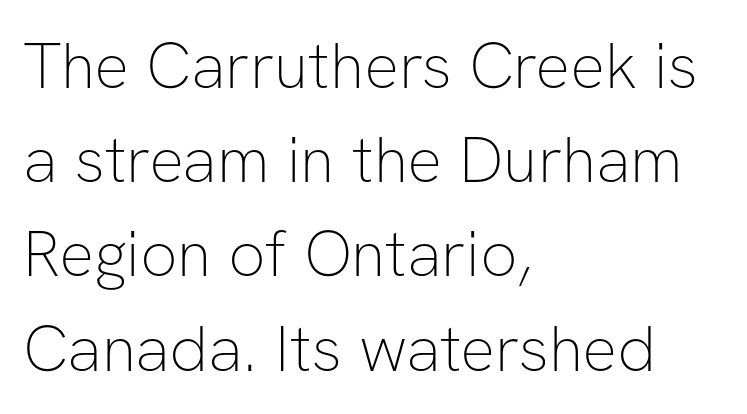
Caption: standard tracking, unaltered. Characters remain perfectly vertical along every line. Is this a fixed-width face? No — the glyphs have proportional, varying widths. Observe the absence of serifs on each vertical stroke in this sample. The rendering uses a moderate line-height, typical for paragraphs. No chunkiness to these letters — they're not bold.
